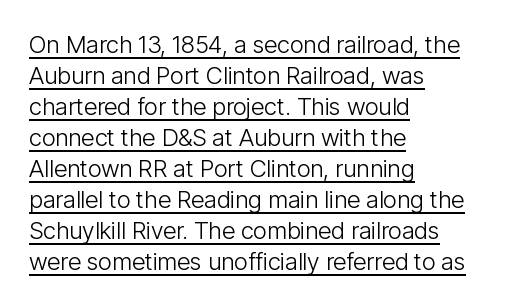
Q: Is the text bold? A: No.
Q: Is the text italic (slanted)? A: No, it is upright.
Q: Is the text underlined? A: Yes.
Q: How is the paragraph aligned? A: Left-aligned.
Q: Is the spacing between letters normal or unusually wide? A: Normal.
Q: Is the spacing between lines tight, normal or loose? A: Normal.
